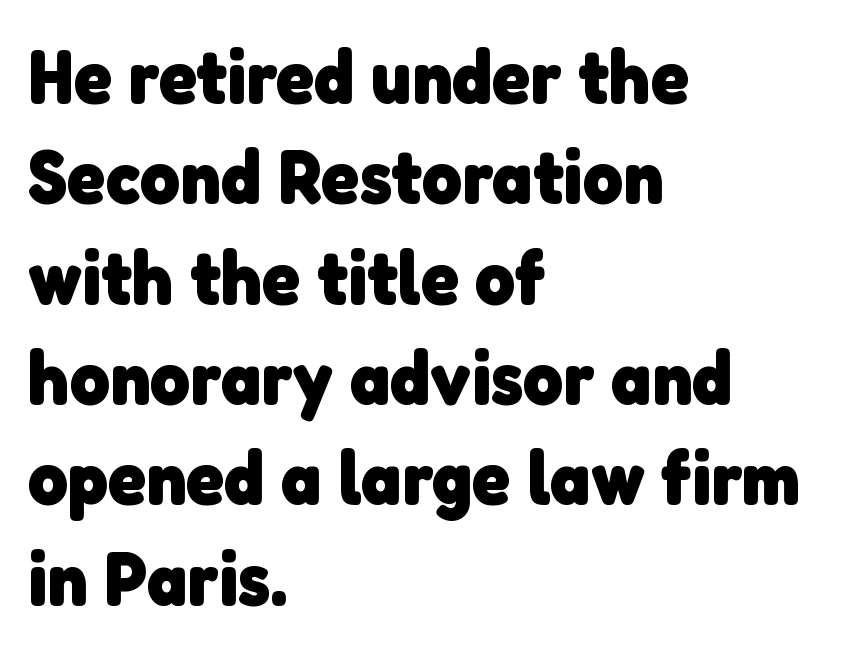
The image shows 76 px heavy sans-serif type; set left-aligned, normal line spacing (1.32x), normal letter spacing, not underlined; low stroke contrast and a medium x-height.
